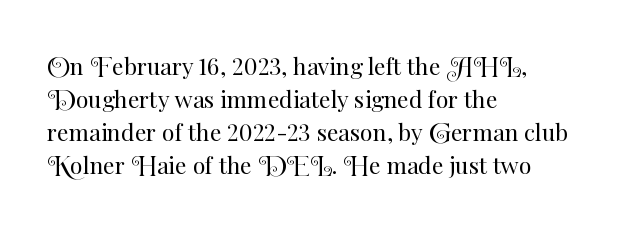
Q: Is the text bold? A: No.
Q: Is the text italic (slanted)? A: No, it is upright.
Q: Is the text underlined? A: No.
Q: How is the paragraph aligned? A: Left-aligned.
Q: Is the spacing between letters normal or unusually wide? A: Normal.
Q: Is the spacing between lines tight, normal or loose? A: Normal.
